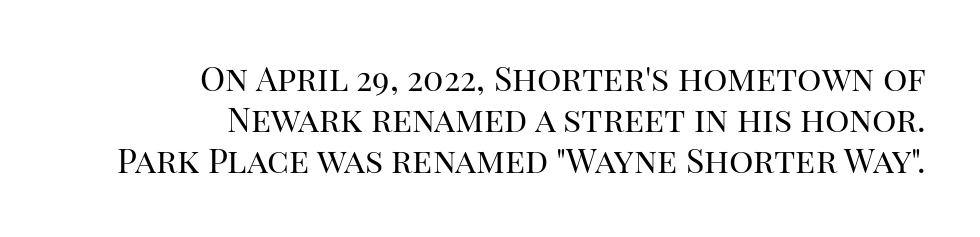
Q: Is the text bold? A: No.
Q: Is the text italic (slanted)? A: No, it is upright.
Q: Is the typeface a serif or a sans-serif typeface? A: Serif.
Q: Is the text underlined? A: No.
Q: How is the paragraph aligned? A: Right-aligned.
Q: Is the spacing between letters normal or unusually wide? A: Normal.
Q: Width (condensed, normal, or wide)? A: Normal.
Q: Stroke contrast? A: High.
Q: x-height? A: Large.
Q: Monospaced? A: No.
